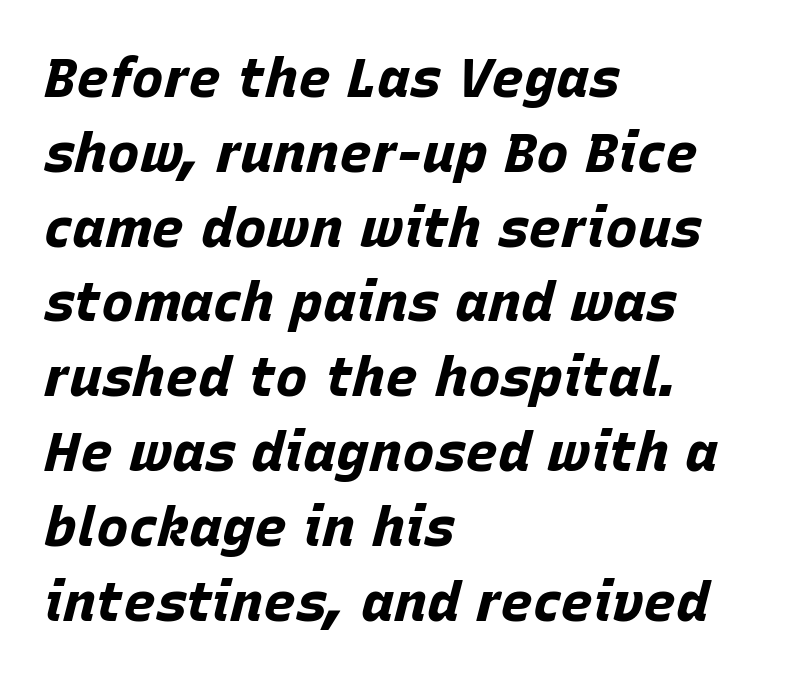
Style check: oblique. The rendering uses natural spacing where letterforms have individual widths. The strip under each line holds only bare page. Compared with typical paragraphs, the rows here are spaced about the same. These lines are set flush left with a ragged right edge. A typesetter would call this zero additional tracking.
